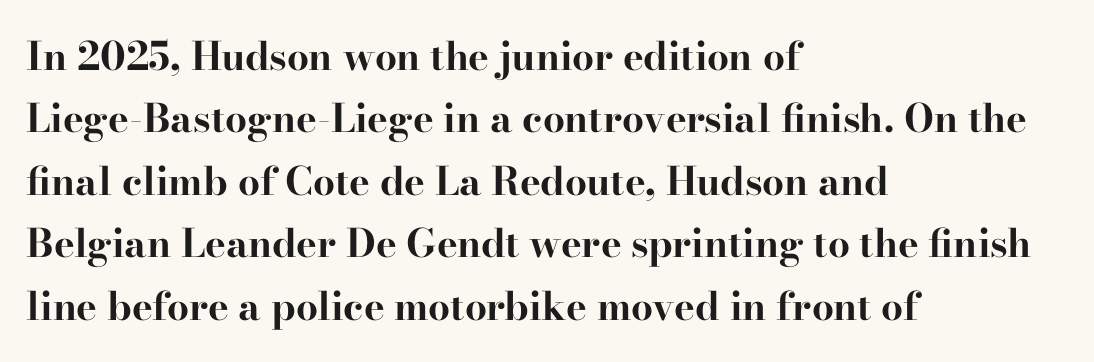
The image shows 39 px bold, wide serif type, upright; set left-aligned, normal line spacing (1.6x), normal letter spacing, not underlined; high stroke contrast and a small x-height.
